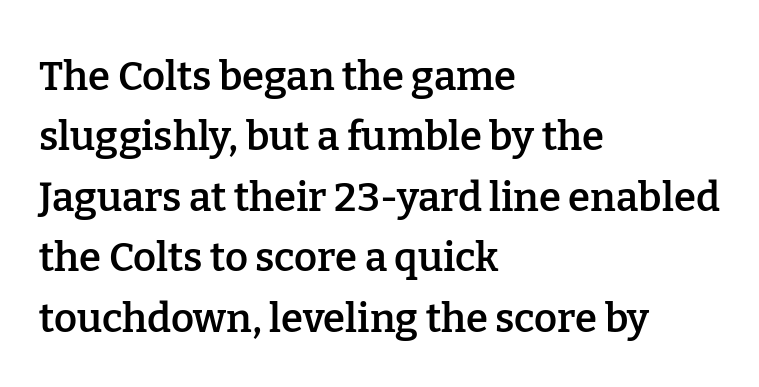
Observe the ordinary spacing: letters are neighbours, not strangers. Spacing verdict: proportional, widths tailored to each character. These lines stack with their left ends in a neat column. In terms of letterform style, serifs are clearly present. Descender tails drop into unmarked territory. Summary of vertical rhythm: regular, with standard interline spacing.
